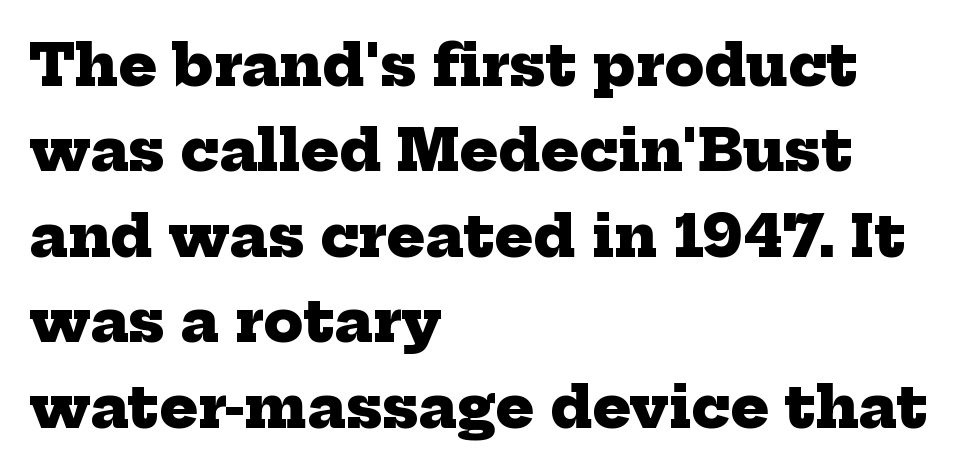
The image shows 57 px heavy serif type; set left-aligned, normal line spacing (1.5x), normal letter spacing, not underlined; low stroke contrast and a medium x-height.
